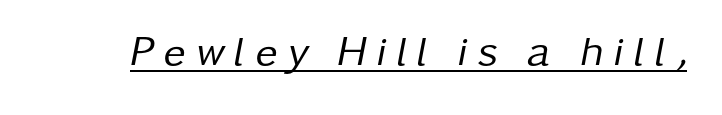
The image shows 42 px regular-weight type, italic (leaning right); set unusually wide letter spacing (+0.23 em), underlined; low stroke contrast and a medium x-height.
